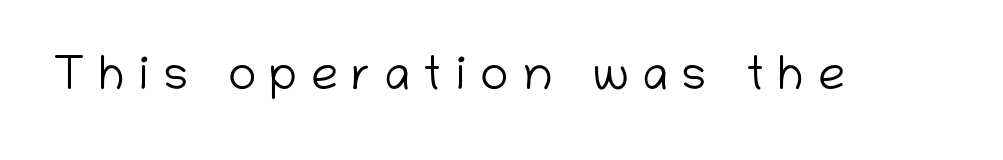
Q: Is the text bold? A: No.
Q: Is the text italic (slanted)? A: No, it is upright.
Q: Is the typeface a serif or a sans-serif typeface? A: Sans-serif.
Q: Is the text underlined? A: No.
Q: Is the spacing between letters normal or unusually wide? A: Unusually wide.
Q: Width (condensed, normal, or wide)? A: Normal.
Q: Stroke contrast? A: Low.
Q: x-height? A: Medium.
Q: Monospaced? A: No.
